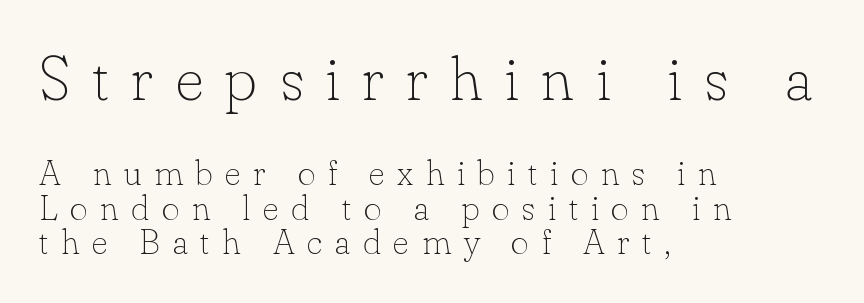
Q: Is the text bold? A: No.
Q: Is the text italic (slanted)? A: No, it is upright.
Q: Is the typeface a serif or a sans-serif typeface? A: Serif.
Q: Is the text underlined? A: No.
Q: How is the paragraph aligned? A: Left-aligned.
Q: Is the spacing between letters normal or unusually wide? A: Unusually wide.
Q: Is the spacing between lines tight, normal or loose? A: Tight.
Q: Which block of text is set in a larger size, the first (top) or the second (bottom)? A: The first (top) one.
Q: Width (condensed, normal, or wide)? A: Normal.
Q: Stroke contrast? A: Low.
Q: x-height? A: Small.
Q: Monospaced? A: No.
